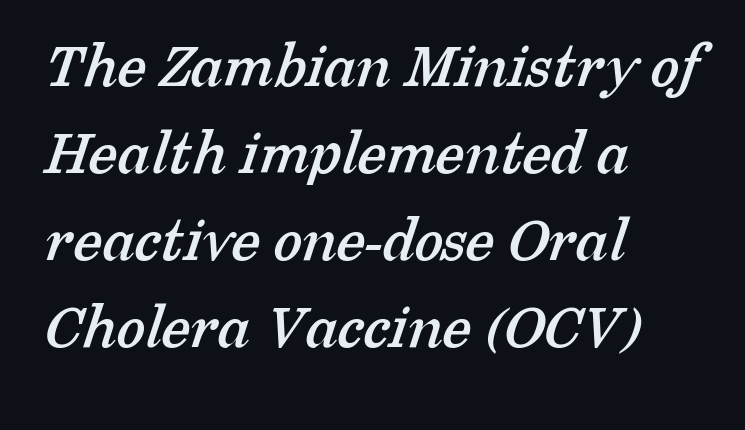
Q: Is the typeface a serif or a sans-serif typeface? A: Serif.
Q: Is the text underlined? A: No.
Q: How is the paragraph aligned? A: Left-aligned.
Q: Is the spacing between letters normal or unusually wide? A: Normal.
Q: Is the spacing between lines tight, normal or loose? A: Normal.
Q: Width (condensed, normal, or wide)? A: Normal.
Q: Stroke contrast? A: Low.
Q: x-height? A: Medium.
Q: Monospaced? A: No.
